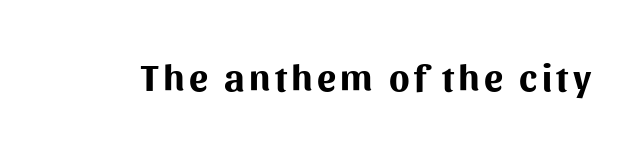
Weight check: bold — yes, fully. The face used here is proportionally spaced, like ordinary book or web type. Every character sits straight up, as roman type does. This rendering employs a face without finishing strokes, i.e., a sans-serif.
